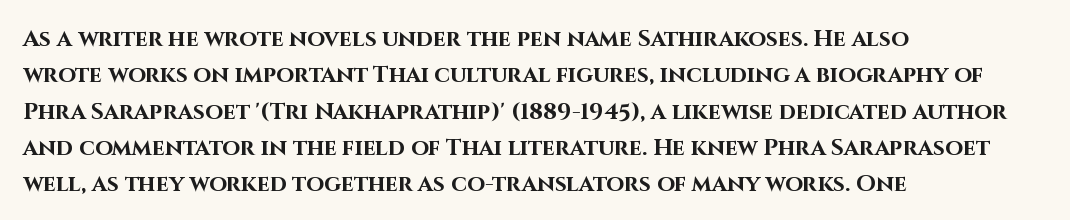
Q: Is the text bold? A: Yes.
Q: Is the text italic (slanted)? A: No, it is upright.
Q: Is the text underlined? A: No.
Q: How is the paragraph aligned? A: Left-aligned.
Q: Is the spacing between letters normal or unusually wide? A: Normal.
Q: Is the spacing between lines tight, normal or loose? A: Normal.
